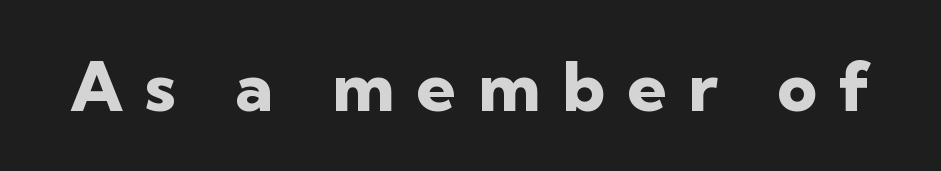
Q: Is the text bold? A: Yes.
Q: Is the text italic (slanted)? A: No, it is upright.
Q: Is the typeface a serif or a sans-serif typeface? A: Sans-serif.
Q: Is the text underlined? A: No.
Q: Is the spacing between letters normal or unusually wide? A: Unusually wide.
Q: Width (condensed, normal, or wide)? A: Normal.
Q: Stroke contrast? A: Low.
Q: x-height? A: Medium.
Q: Monospaced? A: No.
